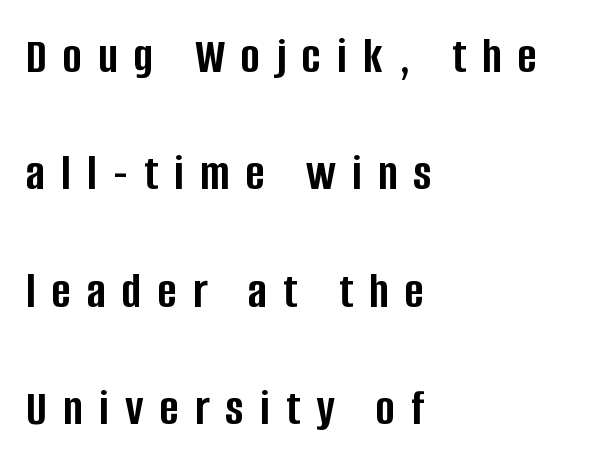
The image shows 51 px semibold, condensed sans-serif type, upright; set left-aligned, loose line spacing (2.3x), unusually wide letter spacing (+0.32 em), not underlined; low stroke contrast and a large x-height.
